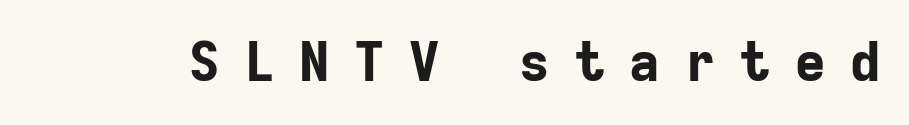
The image shows 54 px bold sans-serif type, upright, monospaced; set unusually wide letter spacing (+0.42 em), not underlined; low stroke contrast and a medium x-height.
